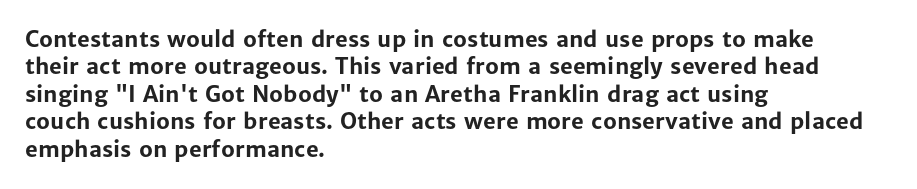
Q: Is the text bold? A: Yes.
Q: Is the text italic (slanted)? A: No, it is upright.
Q: Is the text underlined? A: No.
Q: How is the paragraph aligned? A: Left-aligned.
Q: Is the spacing between letters normal or unusually wide? A: Normal.
Q: Is the spacing between lines tight, normal or loose? A: Normal.
